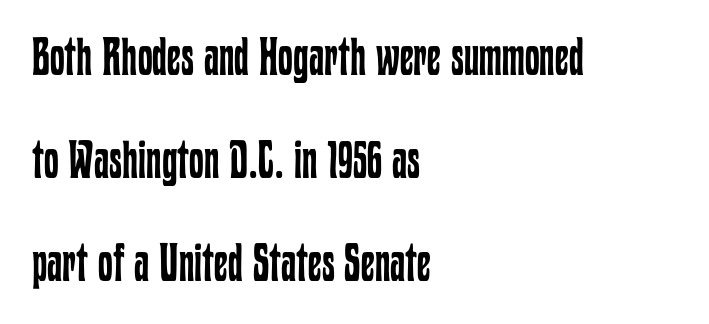
Q: Is the text bold? A: No.
Q: Is the text italic (slanted)? A: No, it is upright.
Q: Is the text underlined? A: No.
Q: How is the paragraph aligned? A: Left-aligned.
Q: Is the spacing between letters normal or unusually wide? A: Normal.
Q: Is the spacing between lines tight, normal or loose? A: Loose.
Q: Width (condensed, normal, or wide)? A: Condensed.
Q: Stroke contrast? A: Low.
Q: x-height? A: Medium.
Q: Monospaced? A: No.
